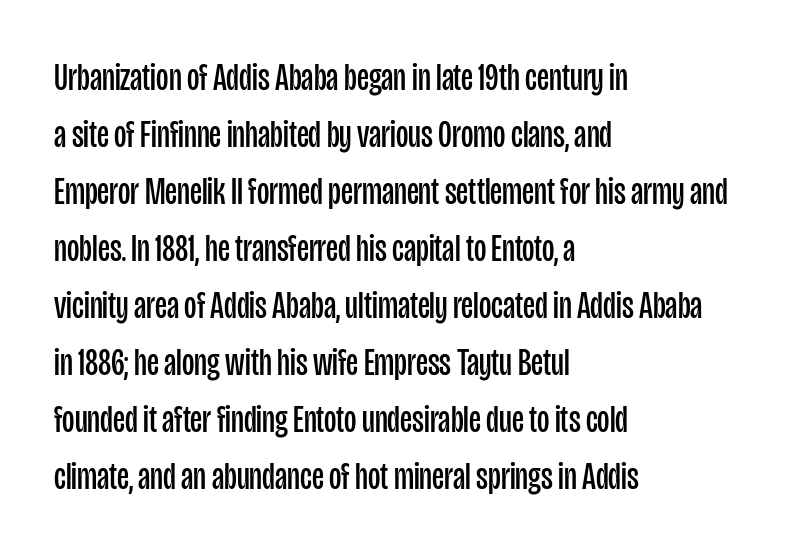
Q: Is the text bold? A: No.
Q: Is the text italic (slanted)? A: No, it is upright.
Q: Is the typeface a serif or a sans-serif typeface? A: Sans-serif.
Q: Is the text underlined? A: No.
Q: How is the paragraph aligned? A: Left-aligned.
Q: Is the spacing between letters normal or unusually wide? A: Normal.
Q: Is the spacing between lines tight, normal or loose? A: Normal.
Q: Width (condensed, normal, or wide)? A: Condensed.
Q: Stroke contrast? A: Low.
Q: x-height? A: Large.
Q: Monospaced? A: No.
